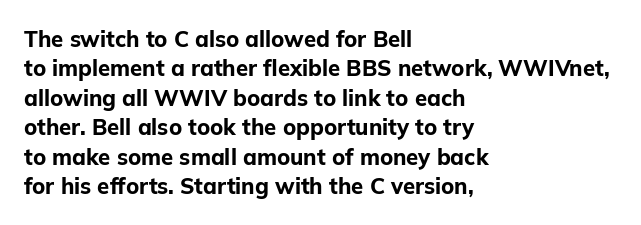
Q: Is the text bold? A: Yes.
Q: Is the text italic (slanted)? A: No, it is upright.
Q: Is the text underlined? A: No.
Q: How is the paragraph aligned? A: Left-aligned.
Q: Is the spacing between letters normal or unusually wide? A: Normal.
Q: Is the spacing between lines tight, normal or loose? A: Normal.
